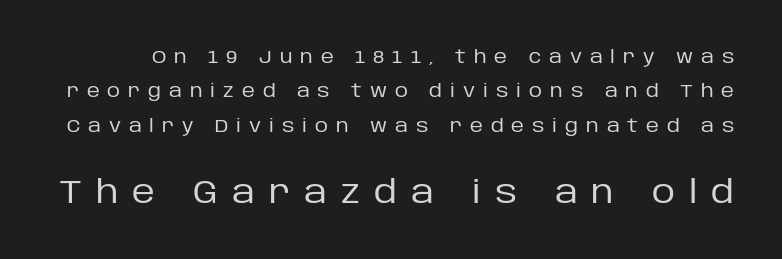
{"serif": "no", "italic": "no", "bold": "no", "weight": "regular", "width": "normal", "stroke_contrast": "low", "x_height": "large", "monospaced": "no", "underline": "no", "line_spacing": "loose", "line_spacing_ratio": 1.91, "letter_spacing": "wide", "letter_spacing_em": 0.44, "larger_block": "second", "size_ratio": 1.78, "glyph_px": 32}
